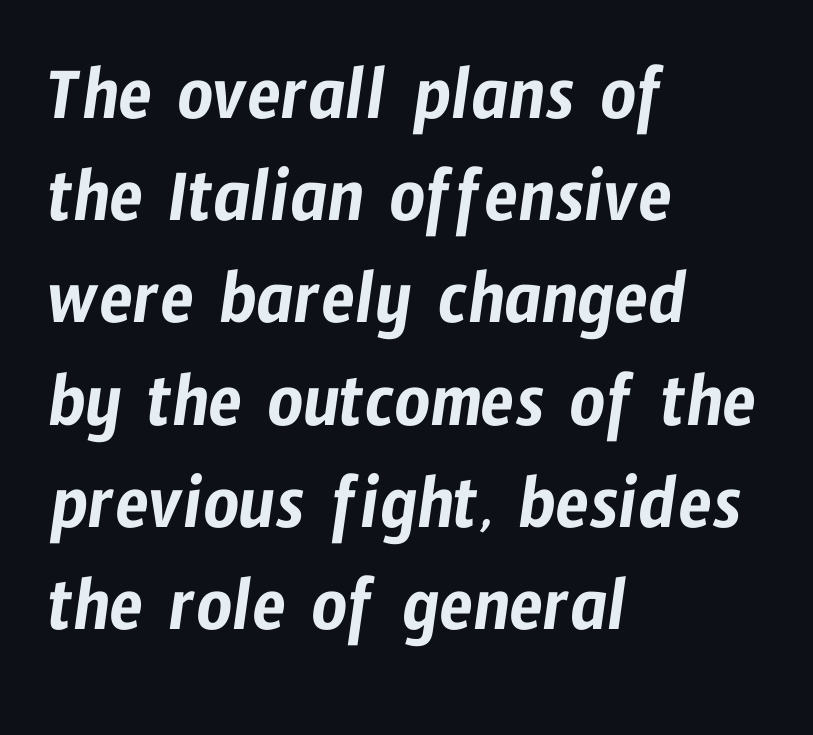
Do the characters align in a grid? No, the font is proportional. Reading down the column, the eye jumps a familiar distance to each next line. Classification — sans serif. Horizontal alignment here is leftward, the default for most running prose. The face used here is rendered with its standard letterfit.
